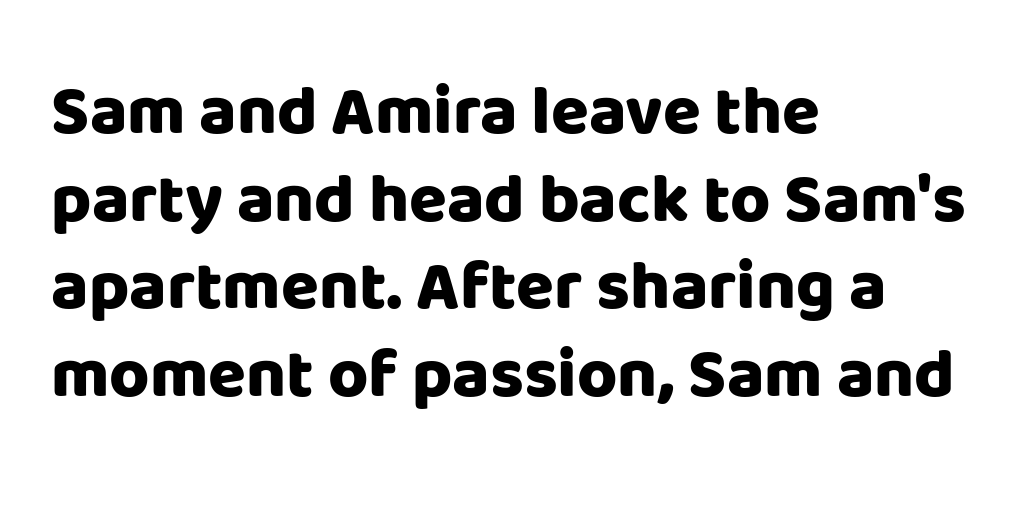
Q: Is the text bold? A: Yes.
Q: Is the text italic (slanted)? A: No, it is upright.
Q: Is the typeface a serif or a sans-serif typeface? A: Sans-serif.
Q: Is the text underlined? A: No.
Q: How is the paragraph aligned? A: Left-aligned.
Q: Is the spacing between letters normal or unusually wide? A: Normal.
Q: Is the spacing between lines tight, normal or loose? A: Normal.
Q: Width (condensed, normal, or wide)? A: Normal.
Q: Stroke contrast? A: Low.
Q: x-height? A: Large.
Q: Monospaced? A: No.
